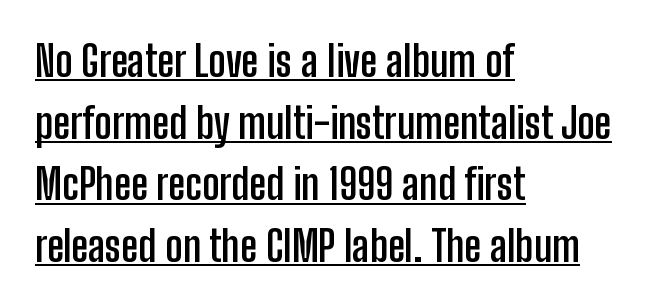
{"serif": "no", "italic": "no", "bold": "yes", "weight": "semibold", "width": "condensed", "stroke_contrast": "low", "x_height": "medium", "monospaced": "no", "underline": "yes", "align": "left", "line_spacing": "normal", "line_spacing_ratio": 1.47, "letter_spacing": "normal", "letter_spacing_em": 0.0, "glyph_px": 42}
